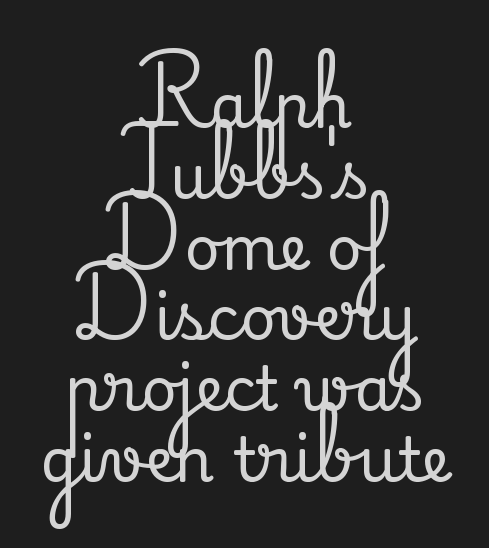
The image shows 61 px serif type, upright; set centered, line spacing 1.16x, normal letter spacing, not underlined; medium stroke contrast and a small x-height.
